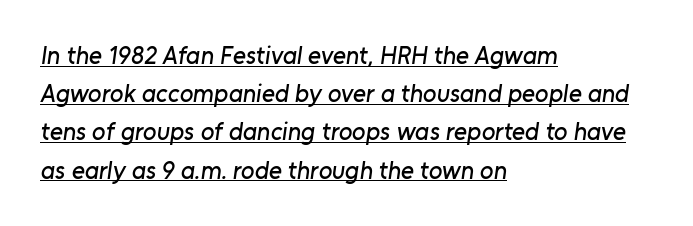
The image shows 25 px text type; set left-aligned, normal line spacing (1.53x), normal letter spacing, underlined.
